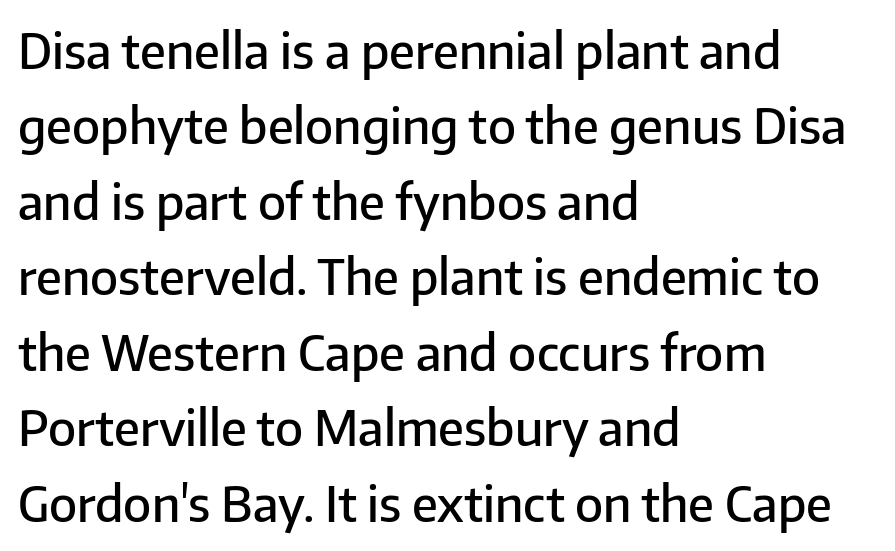
The specimen reads as upright at a glance. Do the characters align in a grid? No, the font is proportional. Notice how the passage keeps a crisp vertical edge on the left only. What stands out about the letter spacing? Nothing — it is the standard amount.
